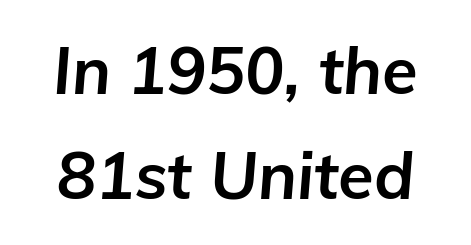
The image shows 65 px bold type, italic (leaning right); set normal line spacing (1.62x), normal letter spacing, not underlined; low stroke contrast and a medium x-height.
